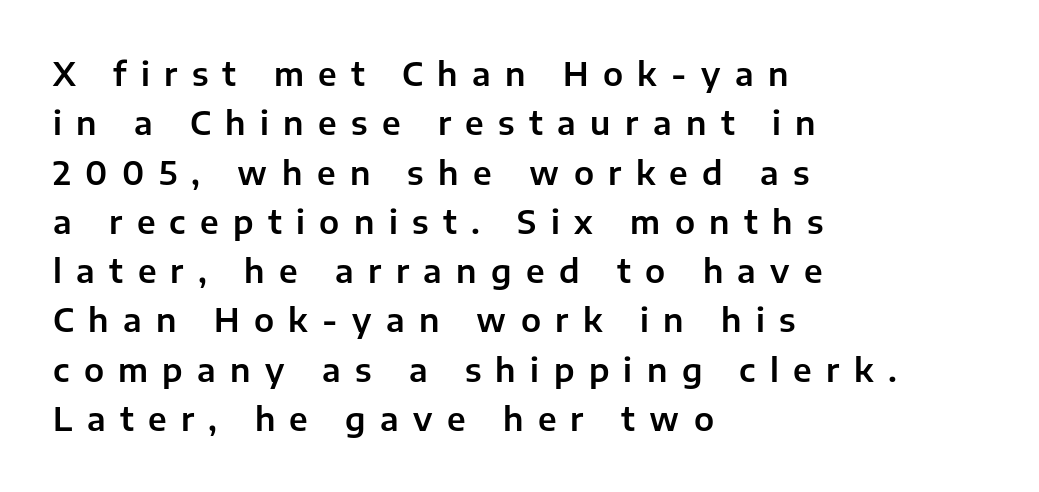
Horizontal bands of white between lines are of average thickness. Varying glyph widths throughout — classic text-font behaviour. The compositor pushed each line to the left boundary. Between one letter and the next there's a generous, obvious gap. Does the lettering tilt? It doesn't — this is upright. Unmarked baselines from the first word to the last.
